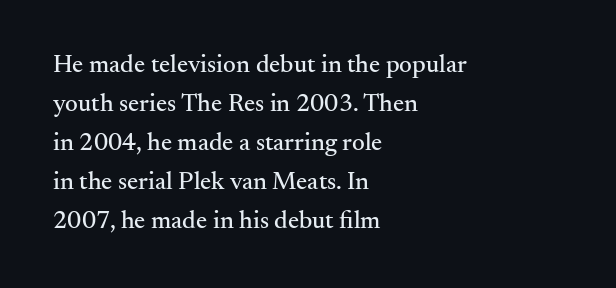
The horizontal fit of the characters is conventional and even. The passage shown stacks its lines at a standard gap. The letters stand straight up with perfectly vertical stems. Descender tails drop into unmarked territory. Is the block centered? No — it sits flush against the left margin.
